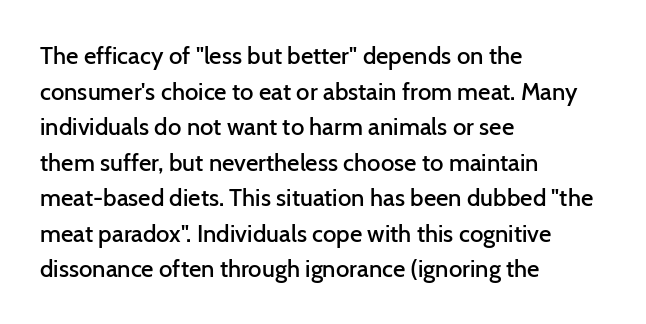
The image shows 24 px text type, upright; set left-aligned, normal line spacing (1.48x), normal letter spacing, not underlined.
